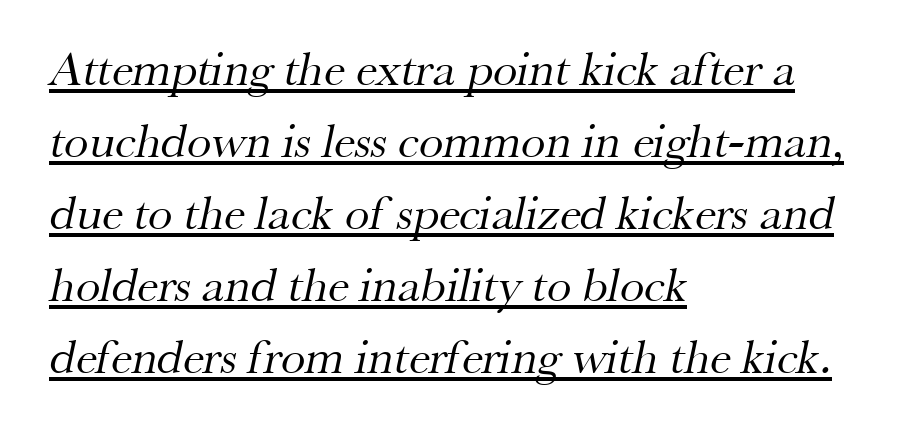
Q: Is the text bold? A: No.
Q: Is the typeface a serif or a sans-serif typeface? A: Serif.
Q: Is the text underlined? A: Yes.
Q: How is the paragraph aligned? A: Left-aligned.
Q: Is the spacing between letters normal or unusually wide? A: Normal.
Q: Is the spacing between lines tight, normal or loose? A: Normal.
Q: Width (condensed, normal, or wide)? A: Normal.
Q: Stroke contrast? A: Medium.
Q: x-height? A: Small.
Q: Monospaced? A: No.
